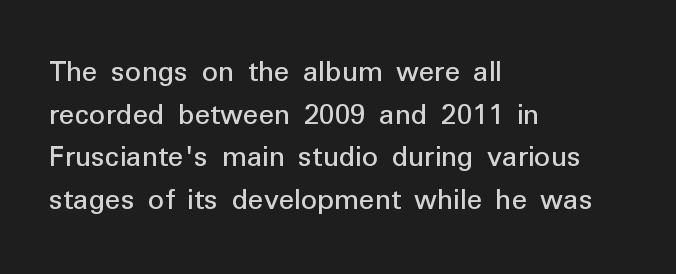
{"serif": "no", "italic": "no", "bold": "no", "weight": "regular", "width": "normal", "stroke_contrast": "low", "x_height": "medium", "monospaced": "no", "underline": "no", "align": "left", "line_spacing": "normal", "line_spacing_ratio": 1.33, "letter_spacing": "normal", "letter_spacing_em": 0.0, "glyph_px": 32}
